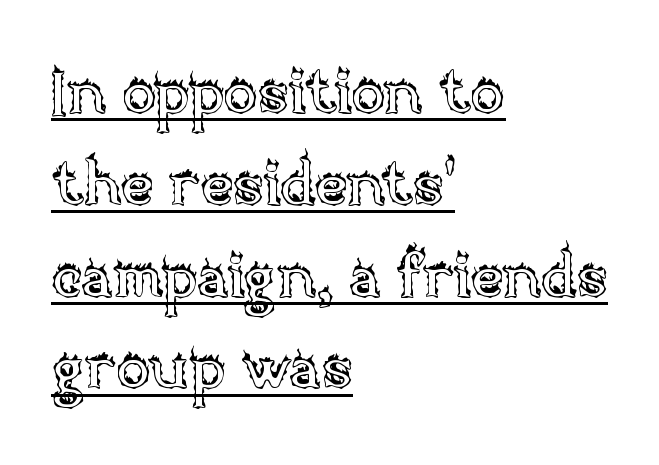
The image shows 62 px text type, upright; set left-aligned, normal line spacing (1.48x), normal letter spacing, underlined; a large x-height.
